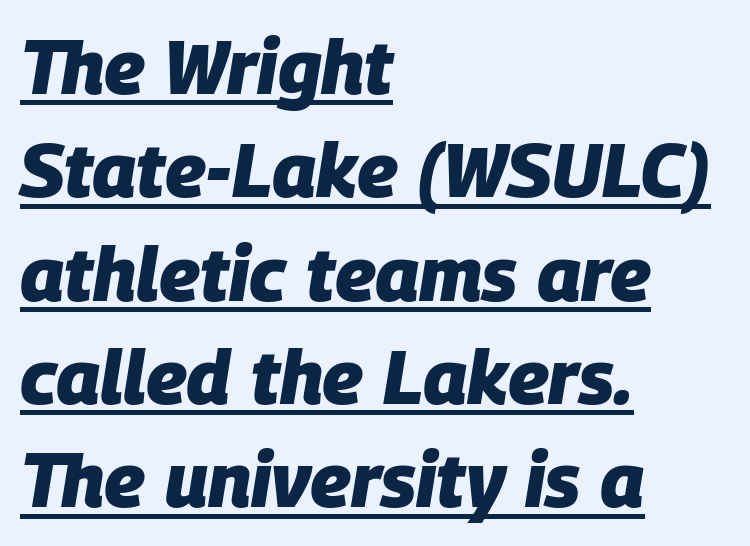
{"italic": "yes", "lean": "right", "slant_degrees": 9, "bold": "yes", "weight": "heavy", "width": "normal", "stroke_contrast": "low", "x_height": "large", "monospaced": "no", "underline": "yes", "align": "left", "line_spacing": "normal", "line_spacing_ratio": 1.36, "letter_spacing": "normal", "letter_spacing_em": 0.0, "glyph_px": 76}
